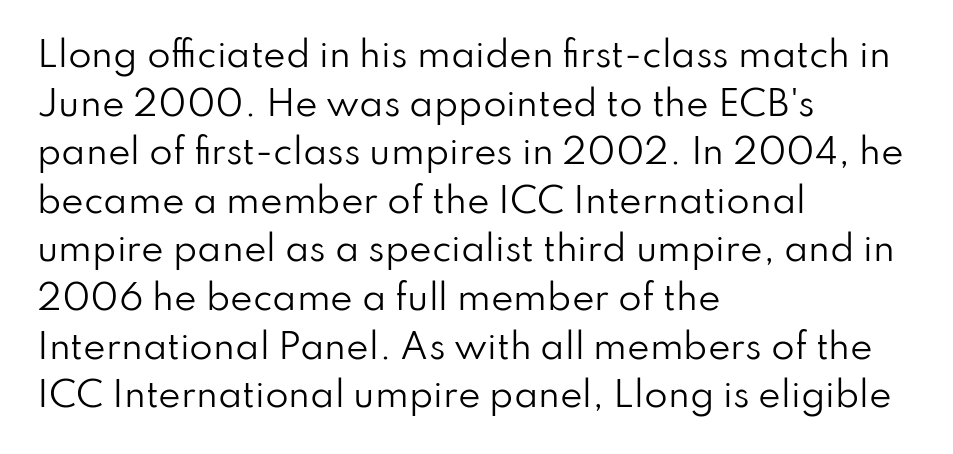
{"serif": "no", "italic": "no", "bold": "no", "weight": "regular", "width": "normal", "stroke_contrast": "low", "x_height": "small", "monospaced": "no", "underline": "no", "align": "left", "line_spacing": "normal", "line_spacing_ratio": 1.43, "letter_spacing": "normal", "letter_spacing_em": 0.0, "glyph_px": 34}
